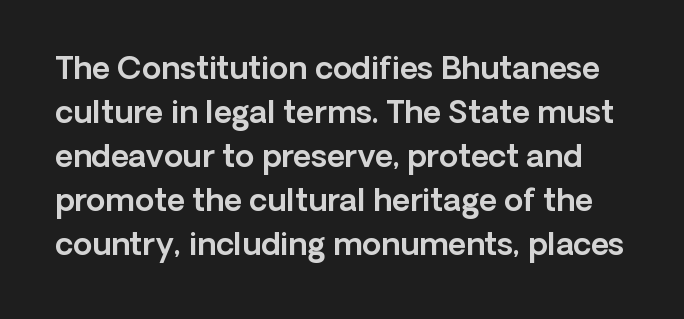
{"serif": "no", "italic": "no", "width": "normal", "x_height": "medium", "monospaced": "no", "underline": "no", "line_spacing": "normal", "line_spacing_ratio": 1.42, "letter_spacing": "normal", "letter_spacing_em": 0.0, "glyph_px": 31}
